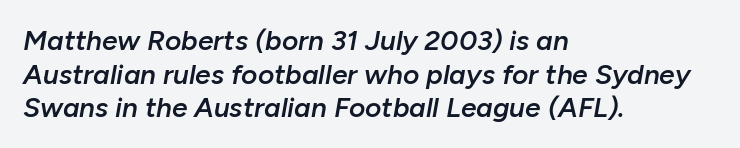
{"italic": "yes", "lean": "right", "slant_degrees": 10, "bold": "semi", "weight": "semibold", "width": "normal", "stroke_contrast": "low", "x_height": "medium", "monospaced": "no", "underline": "no", "align": "left", "line_spacing_ratio": 1.2, "letter_spacing": "normal", "letter_spacing_em": 0.0, "glyph_px": 28}
